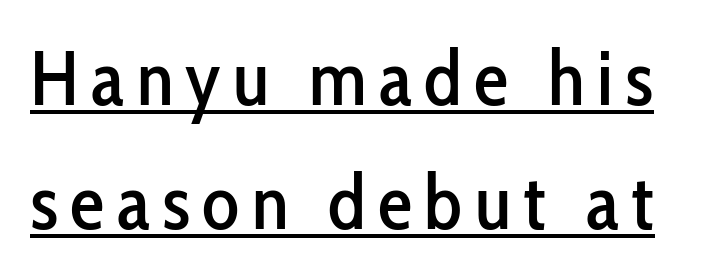
The image shows 77 px condensed sans-serif type, upright; set normal line spacing (1.61x), underlined; low stroke contrast and a medium x-height.
